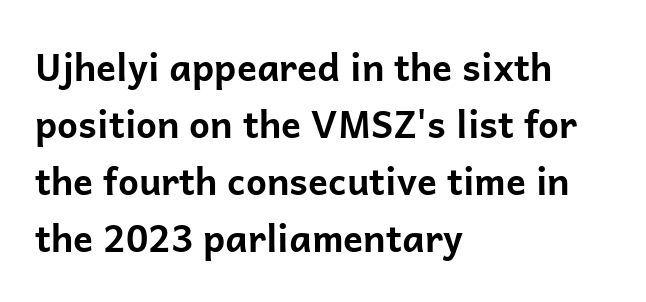
Nothing sits at the stroke ends, so this counts as sans-serif. This rendering leaves character spacing at its baseline value. The compositor pushed each line to the left boundary. These lines are rendered in a variable-pitch font. Students, this is bold: see how much ink each stroke carries.
